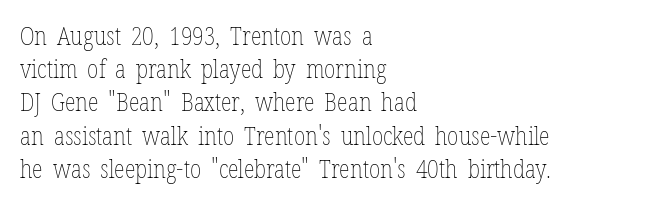
The image shows 25 px text type, upright; set left-aligned, normal line spacing (1.33x), normal letter spacing, not underlined.
